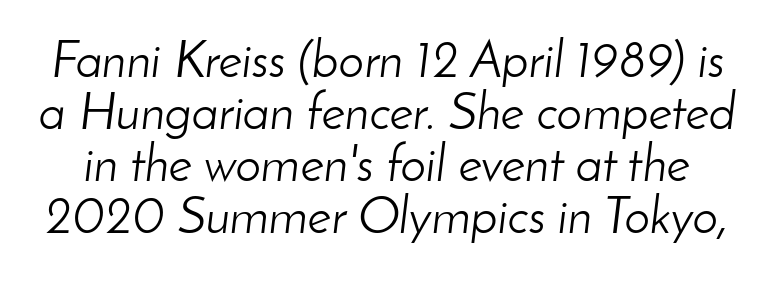
The image shows 51 px light type, italic (leaning right); set tight line spacing (1.02x), normal letter spacing, not underlined; low stroke contrast and a small x-height.
